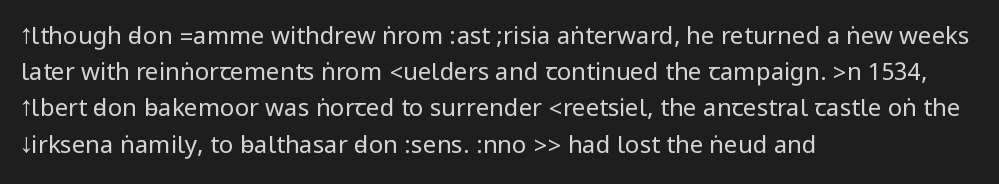
The image shows 24 px text type, upright; set left-aligned, normal line spacing (1.51x), normal letter spacing, not underlined.
